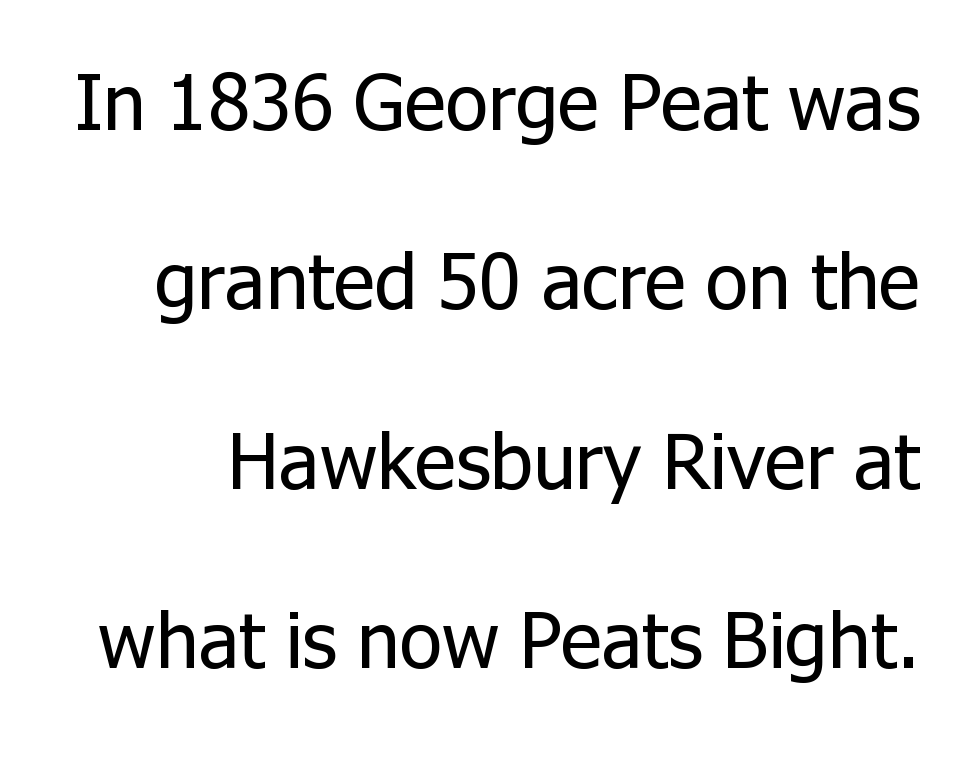
Words float on clear page, feet unadorned. The line texture is even and compact thanks to regular tracking. Examine the stroke ends and you'll find no serifs. No chunkiness to these letters — they're not bold. Regarding leading, the lines here are spaced well apart.
